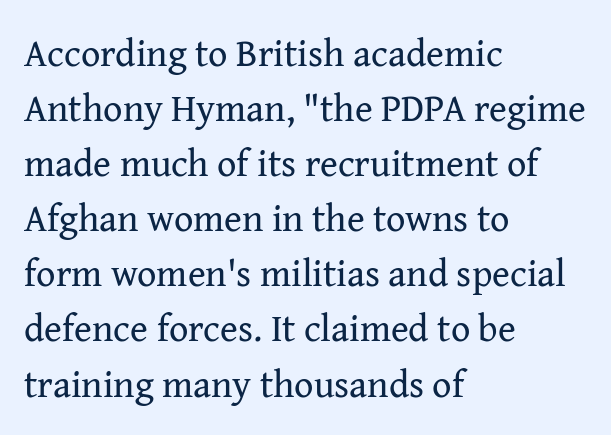
The image shows 38 px regular-weight serif type, upright; set left-aligned, normal line spacing (1.45x), normal letter spacing, not underlined; medium stroke contrast and a medium x-height.
